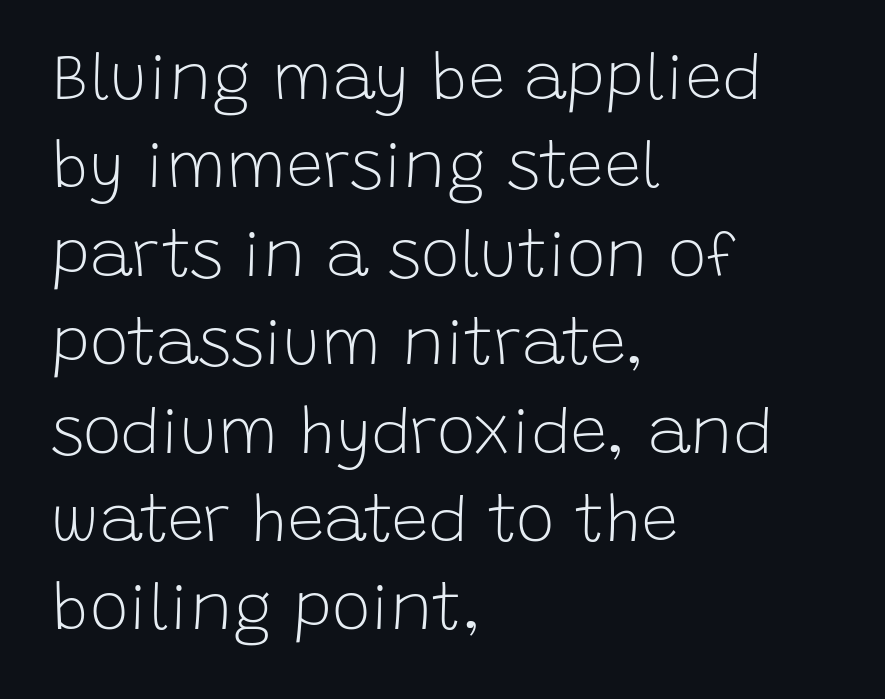
Characters follow at the spacing the type designer built in. Looks like regular typesetting: each glyph gets only the width it needs. The text block is weighted toward the left margin, trailing off unevenly rightward. Descenders hang freely into open space. This block has exactly the height ordinary leading produces. You can tell from the bare stems that sans-serif type was used.
